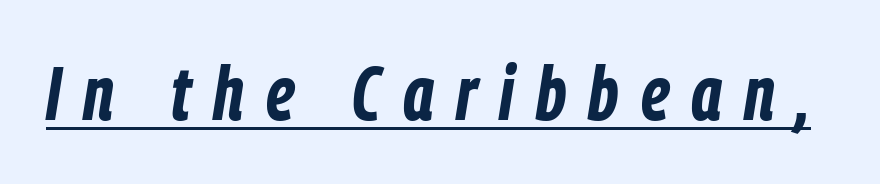
{"italic": "yes", "lean": "right", "slant_degrees": 9, "bold": "yes", "weight": "bold", "width": "condensed", "stroke_contrast": "low", "x_height": "medium", "monospaced": "no", "underline": "yes", "letter_spacing": "wide", "letter_spacing_em": 0.29, "glyph_px": 76}
